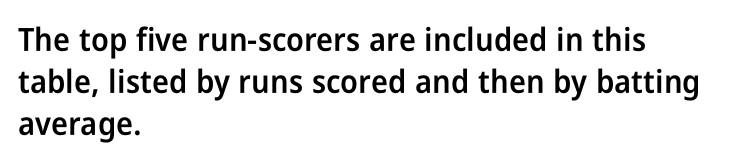
The image shows 32 px semibold, condensed sans-serif type, upright; set left-aligned, normal line spacing (1.32x), normal letter spacing, not underlined; low stroke contrast and a medium x-height.
